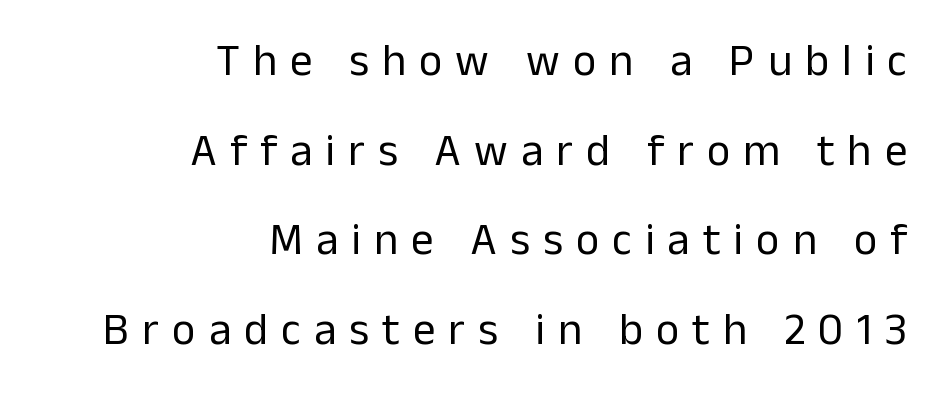
{"serif": "no", "italic": "no", "bold": "no", "weight": "regular", "width": "normal", "stroke_contrast": "low", "x_height": "medium", "monospaced": "no", "underline": "no", "align": "right", "line_spacing": "loose", "line_spacing_ratio": 1.99, "letter_spacing": "wide", "letter_spacing_em": 0.29, "glyph_px": 45}
